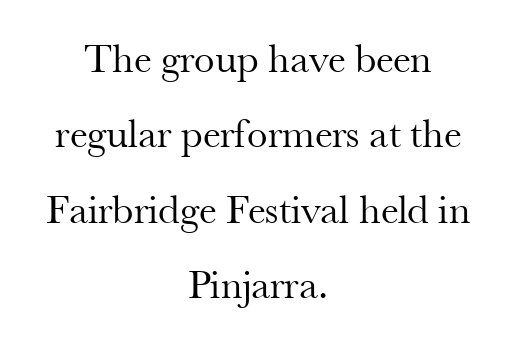
{"serif": "yes", "italic": "no", "bold": "no", "weight": "regular", "width": "normal", "stroke_contrast": "medium", "x_height": "small", "monospaced": "no", "underline": "no", "align": "center", "line_spacing_ratio": 1.84, "letter_spacing": "normal", "letter_spacing_em": 0.0, "glyph_px": 41}
